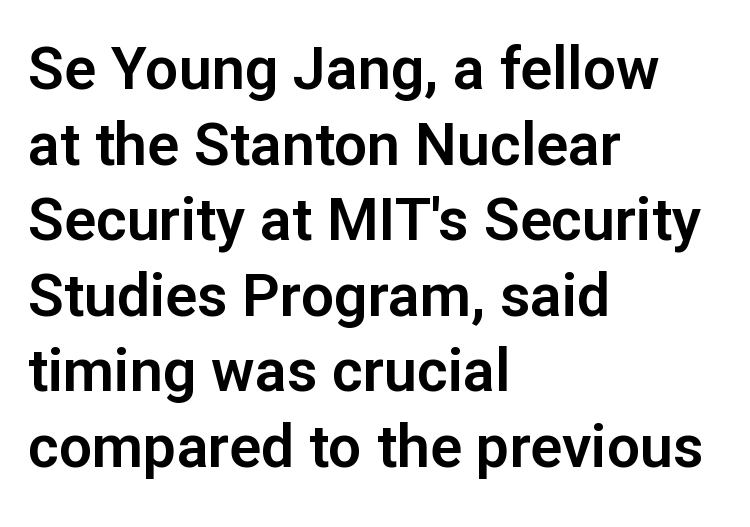
The image shows 59 px sans-serif type, upright; set left-aligned, normal line spacing (1.28x), normal letter spacing, not underlined; low stroke contrast and a medium x-height.
